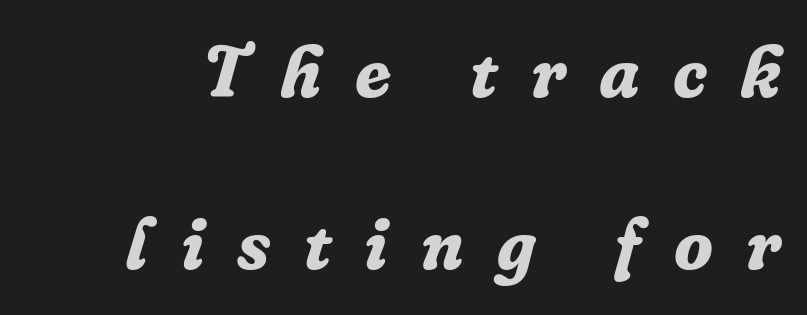
{"serif": "yes", "italic": "yes", "lean": "right", "slant_degrees": 16, "bold": "yes", "weight": "bold", "width": "normal", "stroke_contrast": "low", "x_height": "medium", "monospaced": "no", "underline": "no", "line_spacing": "loose", "line_spacing_ratio": 2.39, "letter_spacing": "wide", "letter_spacing_em": 0.46, "glyph_px": 72}
